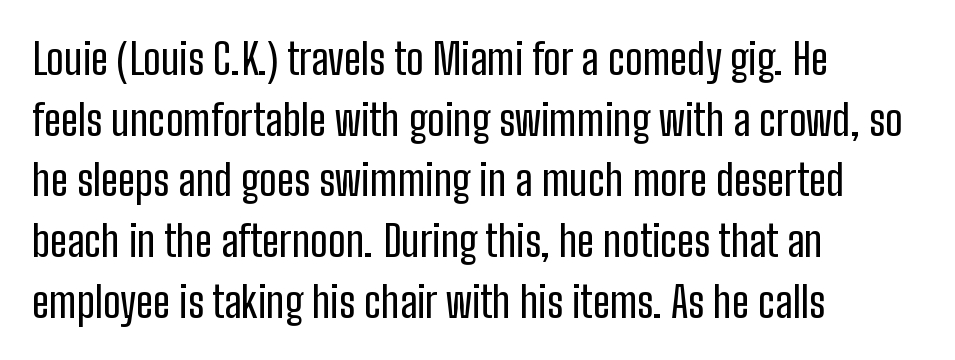
Q: Is the text italic (slanted)? A: No, it is upright.
Q: Is the typeface a serif or a sans-serif typeface? A: Sans-serif.
Q: Is the text underlined? A: No.
Q: How is the paragraph aligned? A: Left-aligned.
Q: Is the spacing between letters normal or unusually wide? A: Normal.
Q: Is the spacing between lines tight, normal or loose? A: Normal.
Q: Width (condensed, normal, or wide)? A: Condensed.
Q: Stroke contrast? A: Low.
Q: x-height? A: Medium.
Q: Monospaced? A: No.
